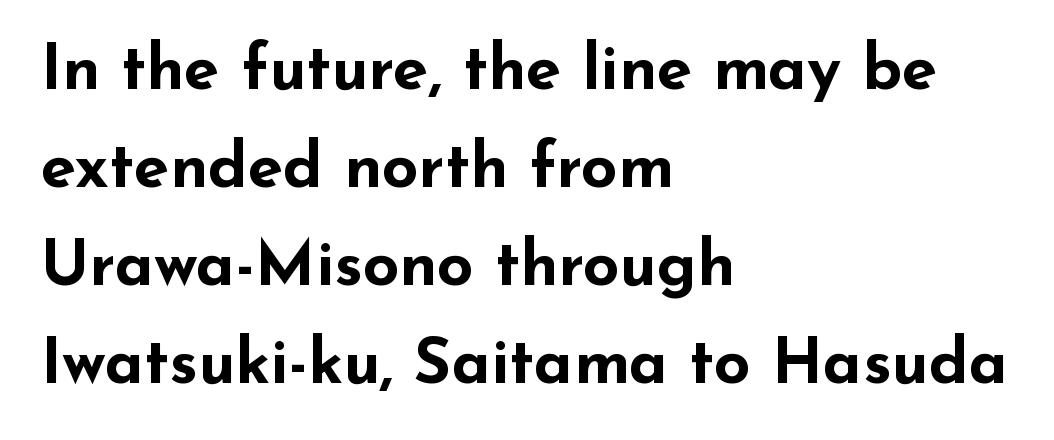
The image shows 64 px bold, wide sans-serif type, upright; set left-aligned, normal line spacing (1.53x), normal letter spacing, not underlined; low stroke contrast and a small x-height.
